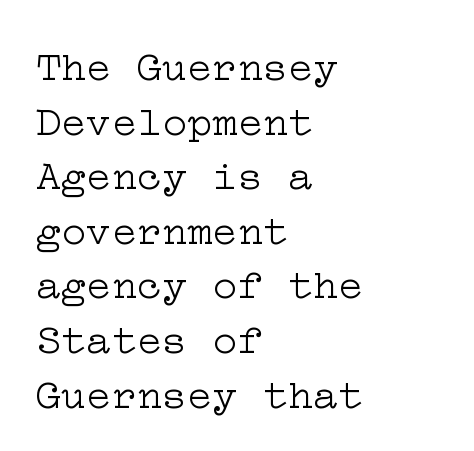
Q: Is the text bold? A: No.
Q: Is the text italic (slanted)? A: No, it is upright.
Q: Is the typeface a serif or a sans-serif typeface? A: Serif.
Q: Is the text underlined? A: No.
Q: How is the paragraph aligned? A: Left-aligned.
Q: Is the spacing between letters normal or unusually wide? A: Normal.
Q: Is the spacing between lines tight, normal or loose? A: Normal.
Q: Width (condensed, normal, or wide)? A: Wide.
Q: Stroke contrast? A: Low.
Q: x-height? A: Medium.
